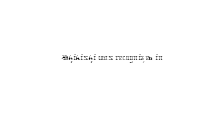
The image shows 20 px text type, upright; set normal letter spacing, not underlined.
